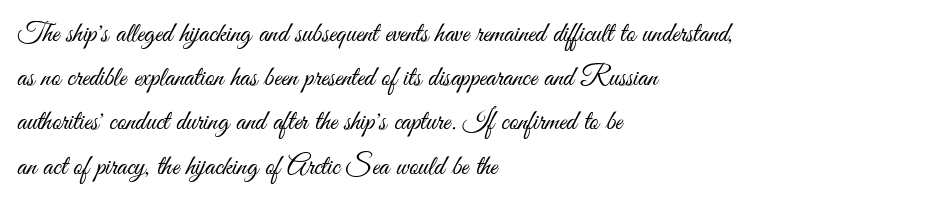
The image shows 28 px light, condensed sans-serif type; set left-aligned, normal line spacing (1.58x), normal letter spacing, not underlined; medium stroke contrast and a small x-height.
